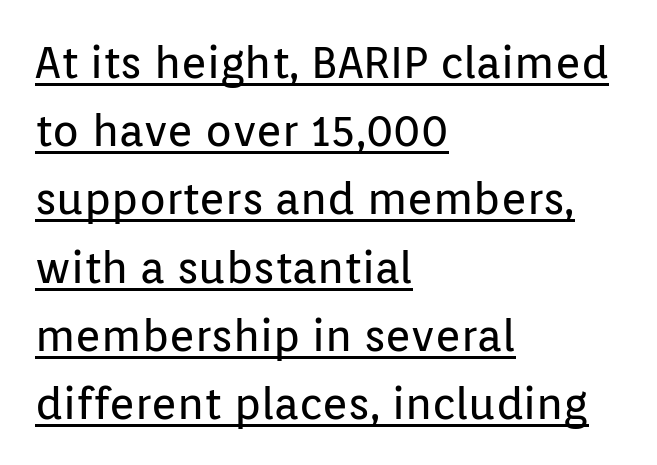
The strokes are not fattened; the text isn't bold. The horizontal fit of the characters is conventional and even. Proportional: the letters do not fall into vertical columns. You can tell it's not italic because the verticals are truly vertical. The block of text has a typical density, with ordinary space between rows. The string is rendered with underlining switched on.
